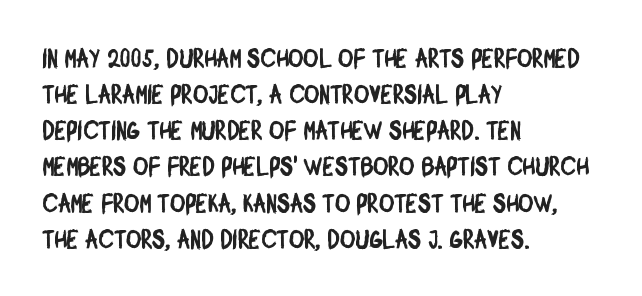
The image shows 26 px text type; set left-aligned, normal line spacing (1.39x), normal letter spacing, not underlined.
